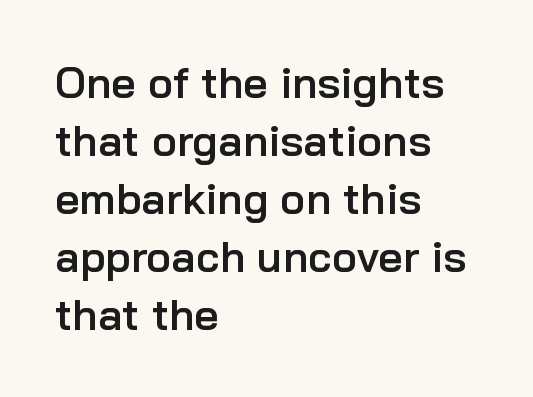
{"serif": "no", "italic": "no", "bold": "semi", "weight": "semibold", "width": "normal", "stroke_contrast": "low", "x_height": "medium", "monospaced": "no", "underline": "no", "align": "left", "line_spacing": "normal", "line_spacing_ratio": 1.35, "letter_spacing": "normal", "letter_spacing_em": 0.0, "glyph_px": 43}
